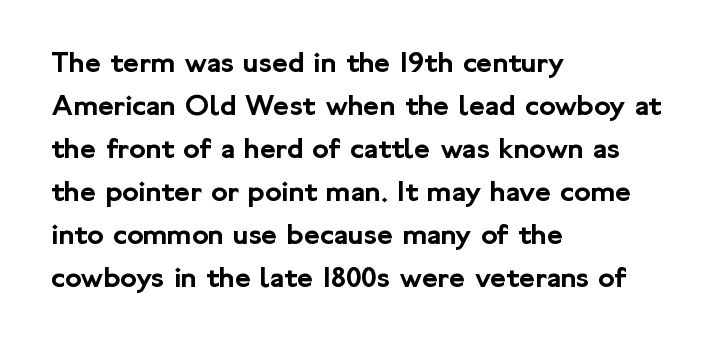
The image shows 31 px sans-serif type, upright; set left-aligned, normal line spacing (1.39x), normal letter spacing, not underlined; low stroke contrast and a medium x-height.
